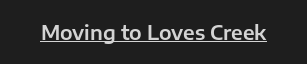
The image shows 20 px text type, upright; set normal letter spacing, underlined.
